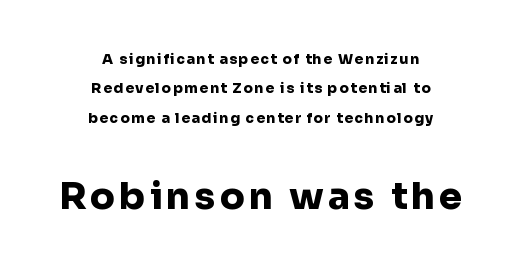
{"serif": "no", "italic": "no", "bold": "yes", "weight": "heavy", "width": "normal", "stroke_contrast": "low", "x_height": "medium", "monospaced": "no", "underline": "no", "align": "center", "line_spacing": "loose", "line_spacing_ratio": 2.09, "larger_block": "second", "size_ratio": 2.64, "glyph_px": 37}
